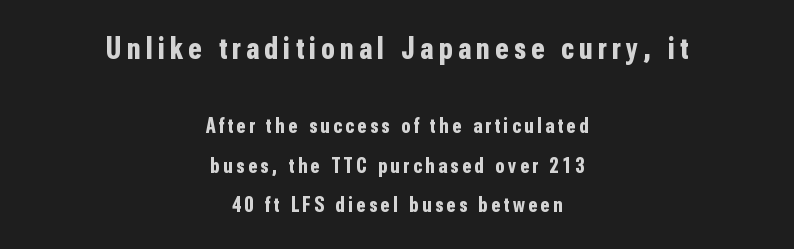
Q: Is the text bold? A: Yes.
Q: Is the text italic (slanted)? A: No, it is upright.
Q: Is the typeface a serif or a sans-serif typeface? A: Sans-serif.
Q: Is the text underlined? A: No.
Q: How is the paragraph aligned? A: Centered.
Q: Which block of text is set in a larger size, the first (top) or the second (bottom)? A: The first (top) one.
Q: Width (condensed, normal, or wide)? A: Condensed.
Q: Stroke contrast? A: Low.
Q: x-height? A: Medium.
Q: Monospaced? A: No.
